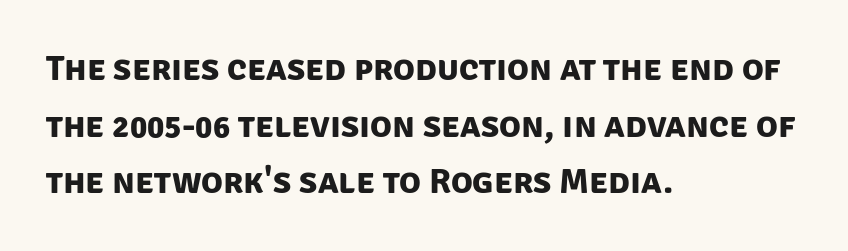
Q: Is the text bold? A: Yes.
Q: Is the typeface a serif or a sans-serif typeface? A: Sans-serif.
Q: Is the text underlined? A: No.
Q: How is the paragraph aligned? A: Left-aligned.
Q: Is the spacing between letters normal or unusually wide? A: Normal.
Q: Is the spacing between lines tight, normal or loose? A: Normal.
Q: Width (condensed, normal, or wide)? A: Normal.
Q: Stroke contrast? A: Low.
Q: x-height? A: Large.
Q: Monospaced? A: No.
